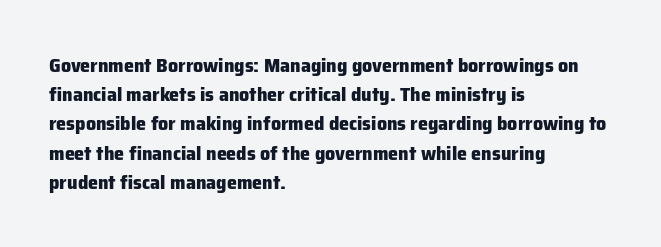
The glyphs are unaccompanied by any horizontal stroke below them. Line spacing here is normal. It's the straight-up-and-down kind of type. A dark, heavy texture on the line: the type is bold. The text block is weighted toward the left margin, trailing off unevenly rightward. Characters follow at the spacing the type designer built in.
